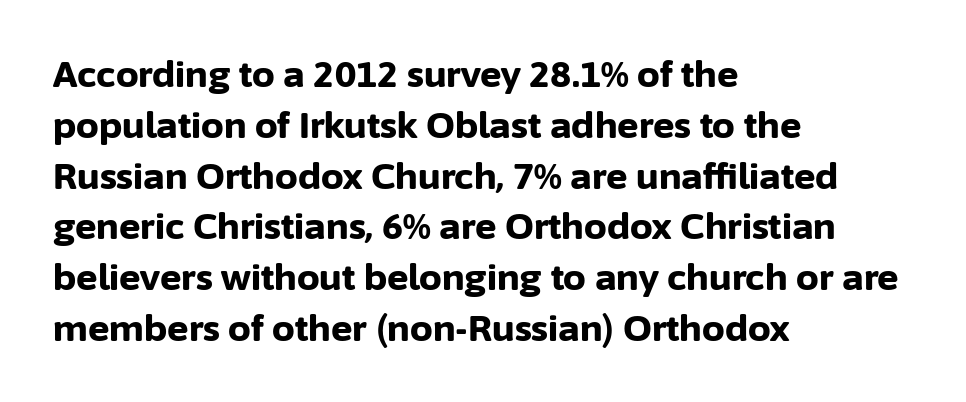
{"serif": "no", "italic": "no", "bold": "yes", "weight": "bold", "width": "normal", "stroke_contrast": "low", "x_height": "medium", "monospaced": "no", "underline": "no", "align": "left", "line_spacing": "normal", "line_spacing_ratio": 1.41, "letter_spacing": "normal", "letter_spacing_em": 0.0, "glyph_px": 36}
